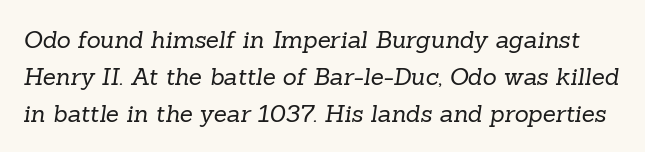
Q: Is the text bold? A: No.
Q: Is the text underlined? A: No.
Q: Is the spacing between letters normal or unusually wide? A: Normal.
Q: Is the spacing between lines tight, normal or loose? A: Normal.
